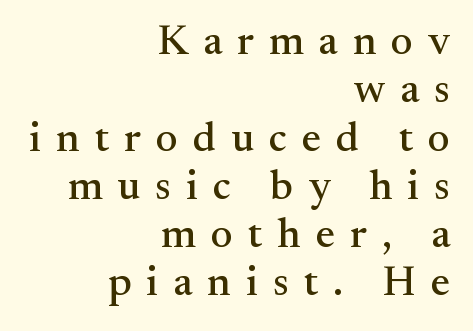
Style check: upright. A typesetter would label this face a serif. How would I describe the line gaps? Narrow and economical. Descenders are the only things crossing below the line.
